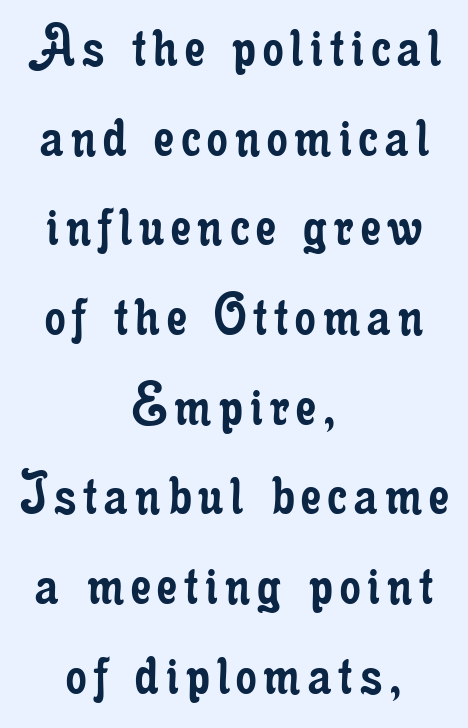
Q: Is the text bold? A: No.
Q: Is the text italic (slanted)? A: No, it is upright.
Q: Is the typeface a serif or a sans-serif typeface? A: Serif.
Q: Is the text underlined? A: No.
Q: How is the paragraph aligned? A: Centered.
Q: Is the spacing between lines tight, normal or loose? A: Normal.
Q: Width (condensed, normal, or wide)? A: Condensed.
Q: Stroke contrast? A: Low.
Q: x-height? A: Small.
Q: Monospaced? A: No.
